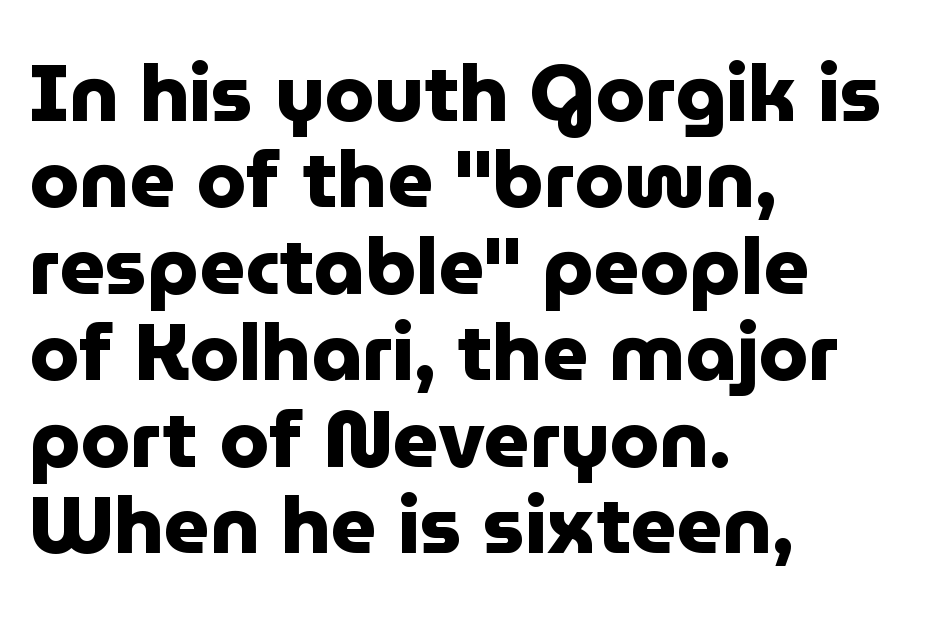
The image shows 80 px heavy sans-serif type, upright; set left-aligned, tight line spacing (1.08x), normal letter spacing, not underlined; low stroke contrast and a medium x-height.
